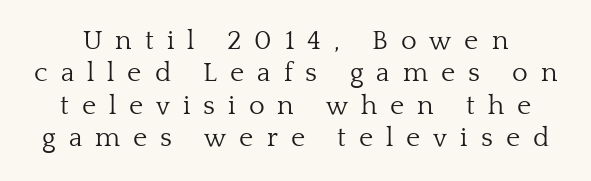
The image shows 27 px text type, upright; set line spacing 1.2x, unusually wide letter spacing (+0.48 em), not underlined.
